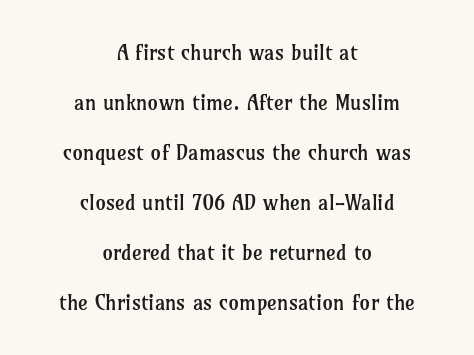
The image shows 21 px text type, upright; set centered, loose line spacing (2.38x), normal letter spacing, not underlined.
